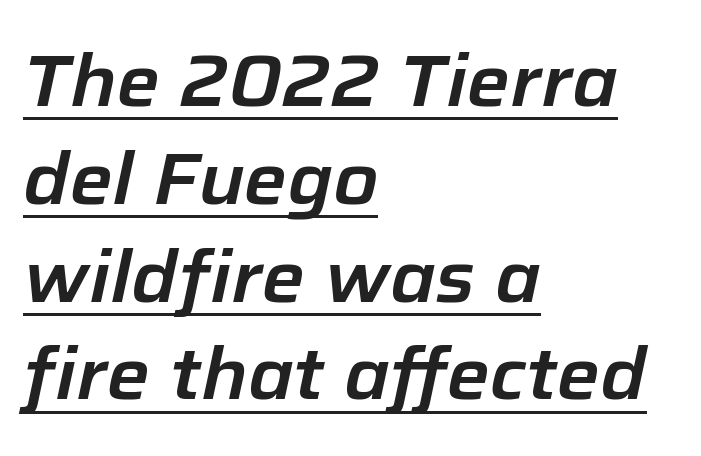
Q: Is the text italic (slanted)? A: Yes, it leans right by about 12 degrees.
Q: Is the text underlined? A: Yes.
Q: How is the paragraph aligned? A: Left-aligned.
Q: Is the spacing between letters normal or unusually wide? A: Normal.
Q: Is the spacing between lines tight, normal or loose? A: Normal.
Q: Width (condensed, normal, or wide)? A: Normal.
Q: Stroke contrast? A: Low.
Q: x-height? A: Medium.
Q: Monospaced? A: No.
